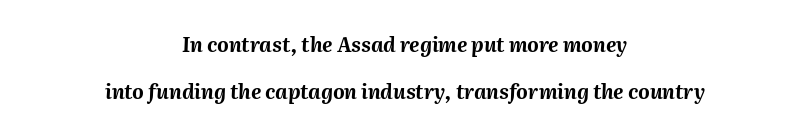
Q: Is the text bold? A: Yes.
Q: Is the text italic (slanted)? A: Yes, it leans right by about 2 degrees.
Q: Is the text underlined? A: No.
Q: How is the paragraph aligned? A: Centered.
Q: Is the spacing between letters normal or unusually wide? A: Normal.
Q: Is the spacing between lines tight, normal or loose? A: Loose.
